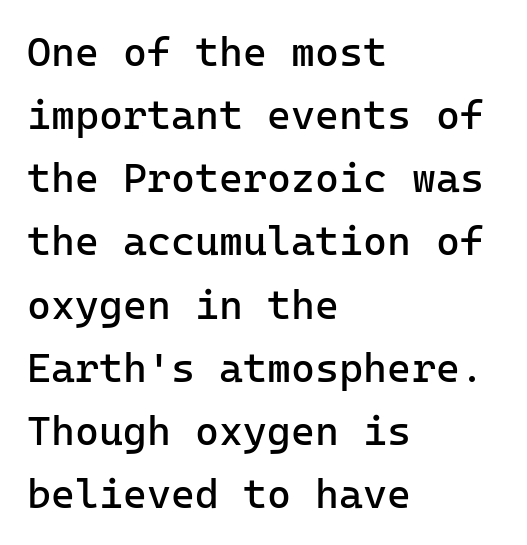
The image shows 41 px regular-weight sans-serif type, upright, monospaced; set left-aligned, normal line spacing (1.54x), normal letter spacing, not underlined; low stroke contrast and a medium x-height.
